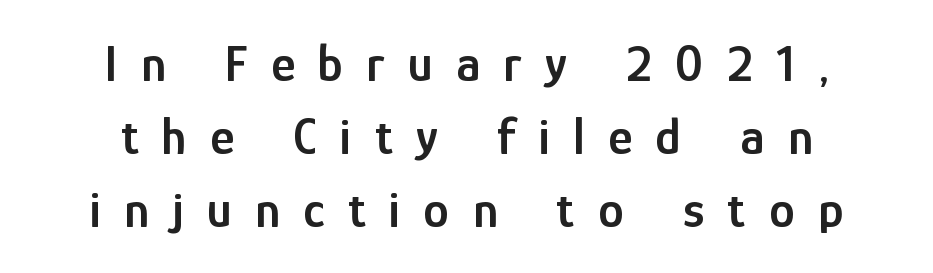
The image shows 52 px semibold, condensed sans-serif type, upright; set centered, normal line spacing (1.4x), unusually wide letter spacing (+0.45 em), not underlined; low stroke contrast and a medium x-height.
